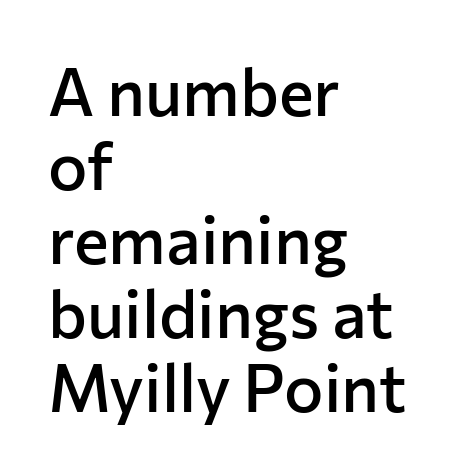
Q: Is the text bold? A: Semi-bold.
Q: Is the text italic (slanted)? A: No, it is upright.
Q: Is the typeface a serif or a sans-serif typeface? A: Sans-serif.
Q: Is the text underlined? A: No.
Q: How is the paragraph aligned? A: Left-aligned.
Q: Is the spacing between letters normal or unusually wide? A: Normal.
Q: Is the spacing between lines tight, normal or loose? A: Tight.
Q: Width (condensed, normal, or wide)? A: Normal.
Q: Stroke contrast? A: Low.
Q: x-height? A: Medium.
Q: Monospaced? A: No.
